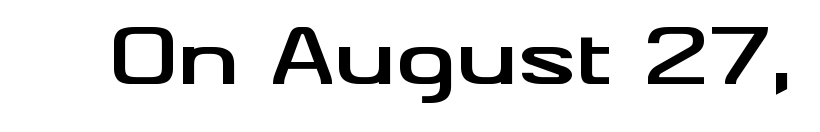
The image shows 75 px bold, wide sans-serif type, upright; set normal letter spacing, not underlined; medium stroke contrast and a small x-height.
